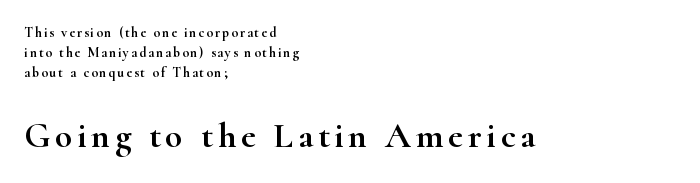
Q: Is the text italic (slanted)? A: No, it is upright.
Q: Is the typeface a serif or a sans-serif typeface? A: Serif.
Q: Is the text underlined? A: No.
Q: How is the paragraph aligned? A: Left-aligned.
Q: Is the spacing between lines tight, normal or loose? A: Normal.
Q: Which block of text is set in a larger size, the first (top) or the second (bottom)? A: The second (bottom) one.
Q: Width (condensed, normal, or wide)? A: Wide.
Q: Stroke contrast? A: High.
Q: x-height? A: Small.
Q: Monospaced? A: No.
